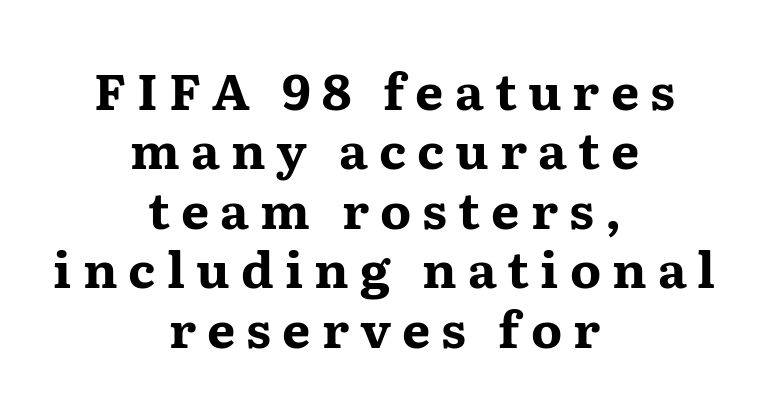
The image shows 50 px bold, wide serif type, upright; set centered, line spacing 1.19x, unusually wide letter spacing (+0.22 em), not underlined; medium stroke contrast and a medium x-height.
